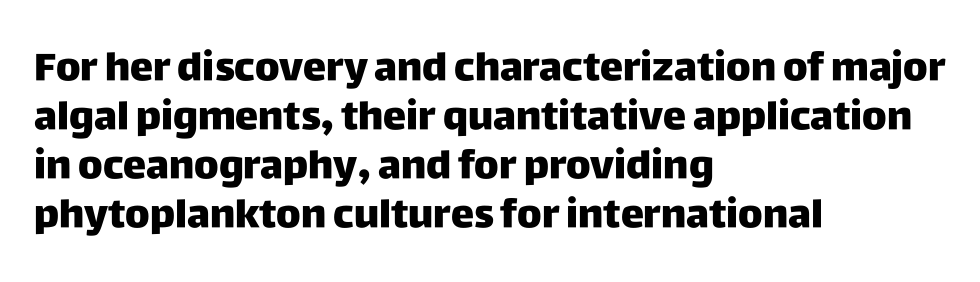
The image shows 39 px sans-serif type, upright; set left-aligned, normal line spacing (1.26x), normal letter spacing, not underlined; low stroke contrast and a large x-height.
